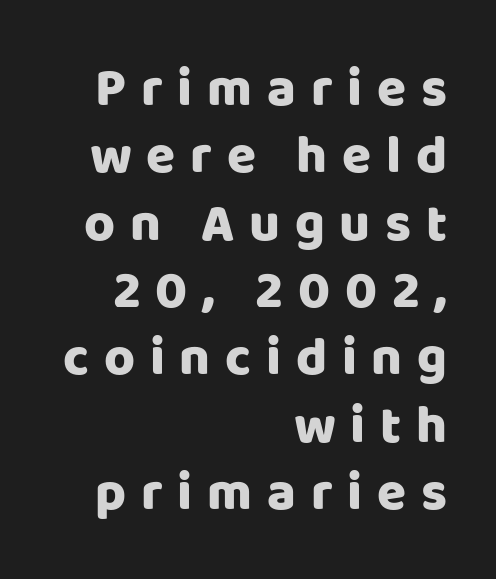
The image shows 53 px heavy sans-serif type, upright; set right-aligned, normal line spacing (1.27x), unusually wide letter spacing (+0.28 em), not underlined; low stroke contrast and a large x-height.
